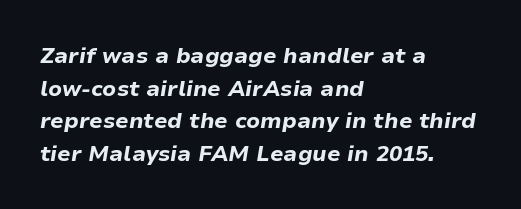
The image shows 22 px bold type, italic (leaning right); set left-aligned, normal line spacing (1.48x), normal letter spacing, not underlined.
